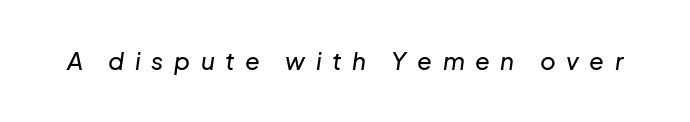
{"italic": "yes", "lean": "right", "slant_degrees": 8, "underline": "no", "letter_spacing": "wide", "letter_spacing_em": 0.44, "glyph_px": 24}
